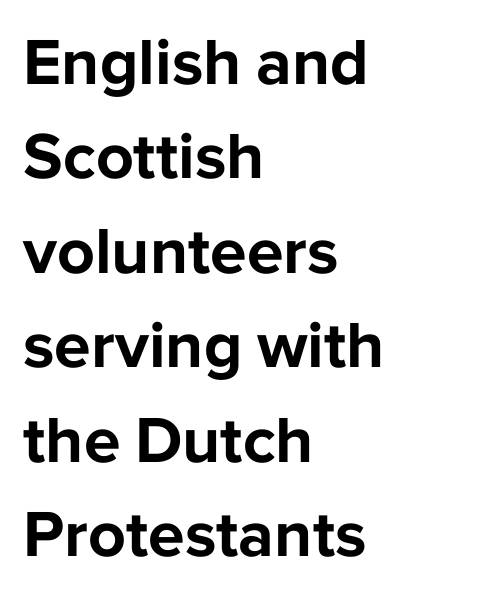
{"serif": "no", "italic": "no", "bold": "yes", "weight": "bold", "width": "normal", "stroke_contrast": "low", "x_height": "medium", "monospaced": "no", "underline": "no", "align": "left", "line_spacing": "normal", "line_spacing_ratio": 1.43, "letter_spacing": "normal", "letter_spacing_em": 0.0, "glyph_px": 66}
